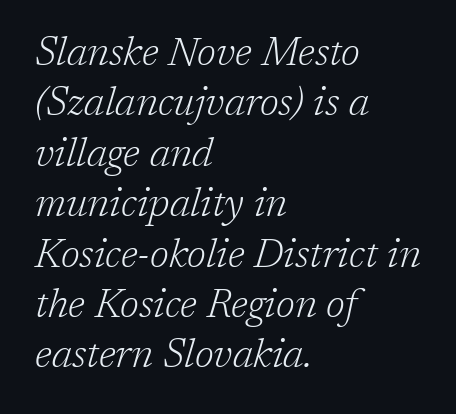
Q: Is the text bold? A: No.
Q: Is the text italic (slanted)? A: Yes, it leans right by about 17 degrees.
Q: Is the typeface a serif or a sans-serif typeface? A: Serif.
Q: Is the text underlined? A: No.
Q: How is the paragraph aligned? A: Left-aligned.
Q: Is the spacing between letters normal or unusually wide? A: Normal.
Q: Is the spacing between lines tight, normal or loose? A: Normal.
Q: Width (condensed, normal, or wide)? A: Normal.
Q: Stroke contrast? A: Low.
Q: x-height? A: Medium.
Q: Monospaced? A: No.
